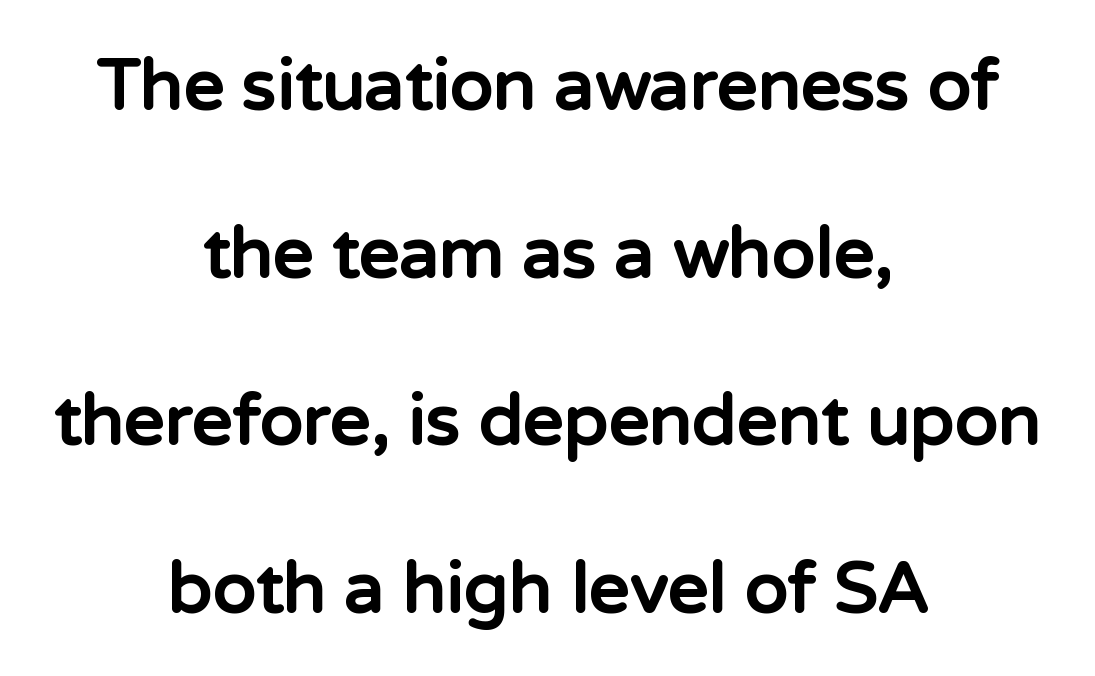
Proportional: the letters do not fall into vertical columns. The strip under each line holds only bare page. Reading down the column, the eye jumps a long way to each next line. The whitespace from short lines is split evenly between both sides. Note: no serifs on the glyphs.
